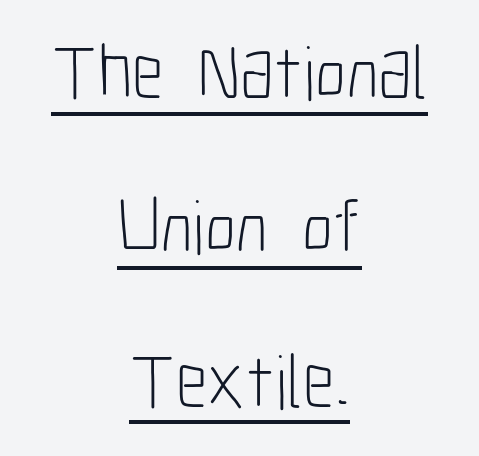
These lines are composed in type without serifs. Characters follow at the spacing the type designer built in. Note the varied advance widths — an 'i' is clearly narrower than an 'm'. Nope, not italic — everything's standing straight. Heft: none added — not bold.
